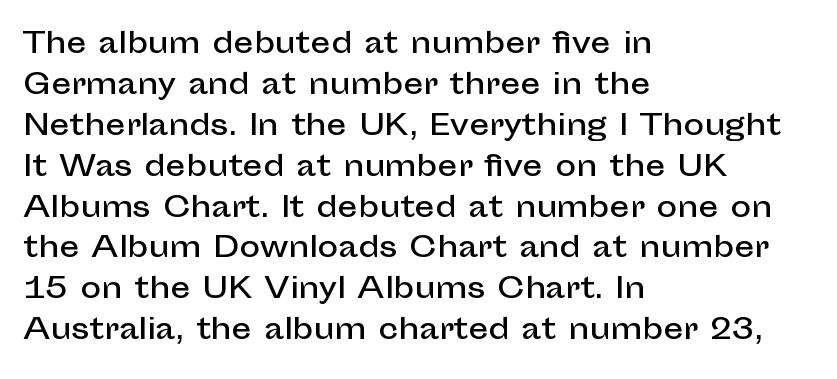
{"serif": "no", "italic": "no", "width": "normal", "stroke_contrast": "low", "x_height": "medium", "monospaced": "no", "underline": "no", "align": "left", "line_spacing": "normal", "line_spacing_ratio": 1.46, "letter_spacing": "normal", "letter_spacing_em": 0.0, "glyph_px": 28}
